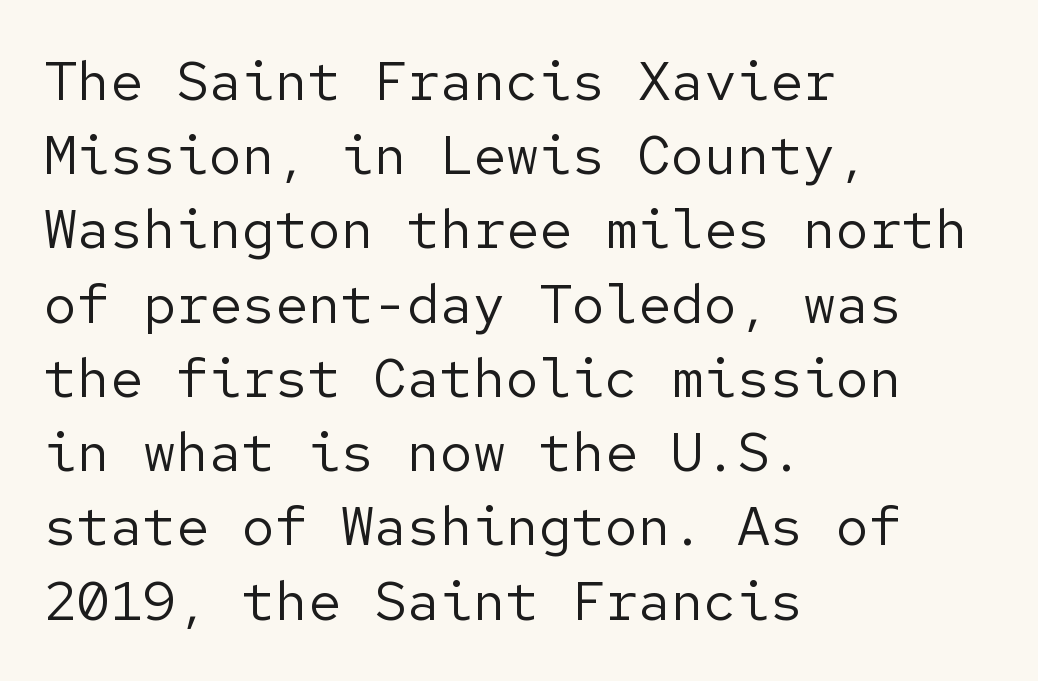
Q: Is the text bold? A: No.
Q: Is the text italic (slanted)? A: No, it is upright.
Q: Is the typeface a serif or a sans-serif typeface? A: Sans-serif.
Q: Is the text underlined? A: No.
Q: How is the paragraph aligned? A: Left-aligned.
Q: Is the spacing between letters normal or unusually wide? A: Normal.
Q: Is the spacing between lines tight, normal or loose? A: Normal.
Q: Width (condensed, normal, or wide)? A: Normal.
Q: Stroke contrast? A: Low.
Q: x-height? A: Medium.
